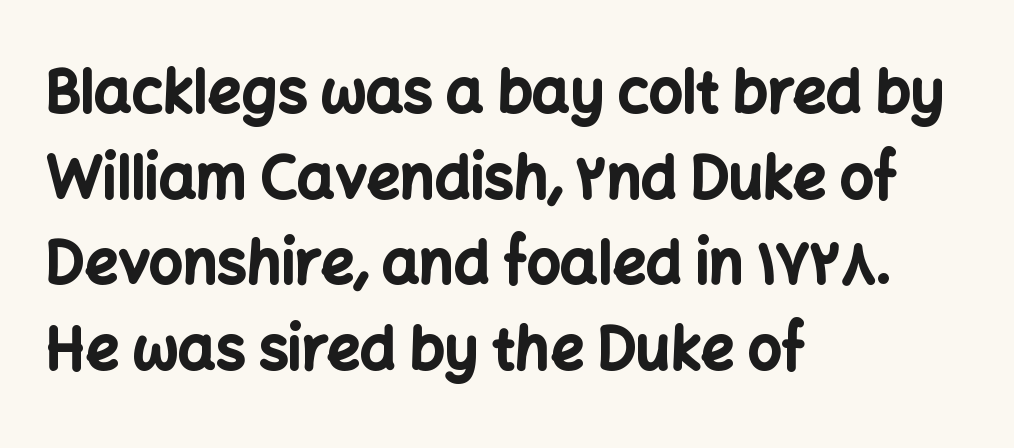
Quick note: interline space is typical. The zone under the glyphs is completely vacant. The typography opts for an upright posture over an oblique one. The characters look thick and weighty, a clear bold.
